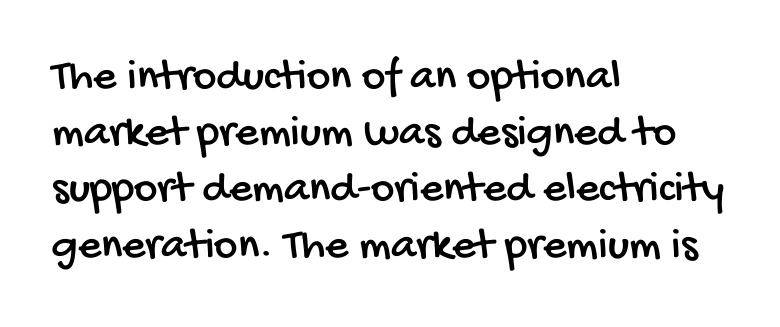
The image shows 45 px condensed sans-serif type; set left-aligned, normal line spacing (1.25x), normal letter spacing, not underlined; low stroke contrast and a large x-height.
